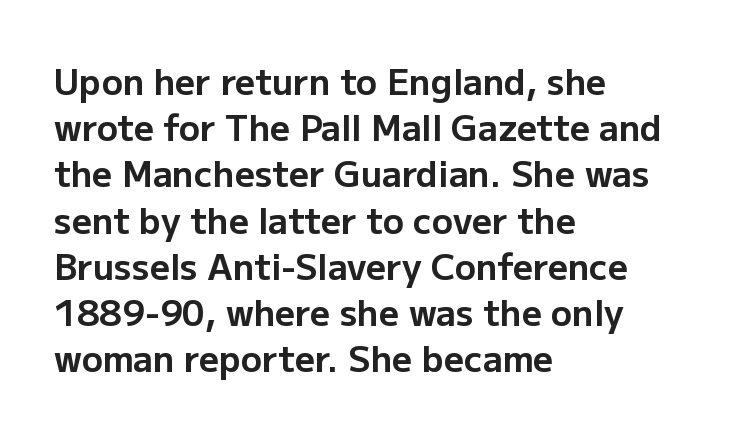
The image shows 35 px bold sans-serif type, upright; set left-aligned, normal line spacing (1.32x), normal letter spacing, not underlined; low stroke contrast and a medium x-height.
